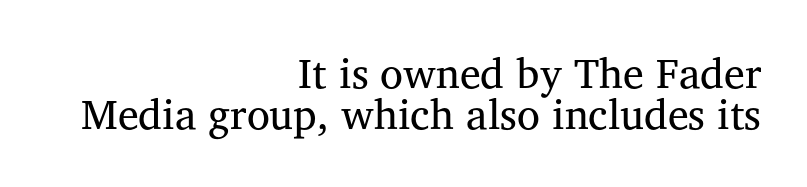
The font's upright variant was chosen for this text. Note the varied advance widths — an 'i' is clearly narrower than an 'm'. Descenders hang freely into open space. Leading: reduced.
